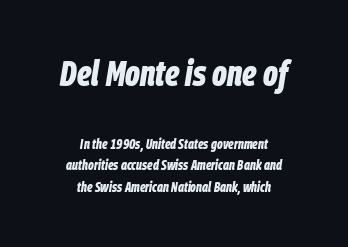
The image shows 36 px bold, condensed type, italic (leaning right); set centered, normal line spacing (1.53x), normal letter spacing, not underlined; the first (top) block is 2.57x larger; low stroke contrast and a large x-height.
